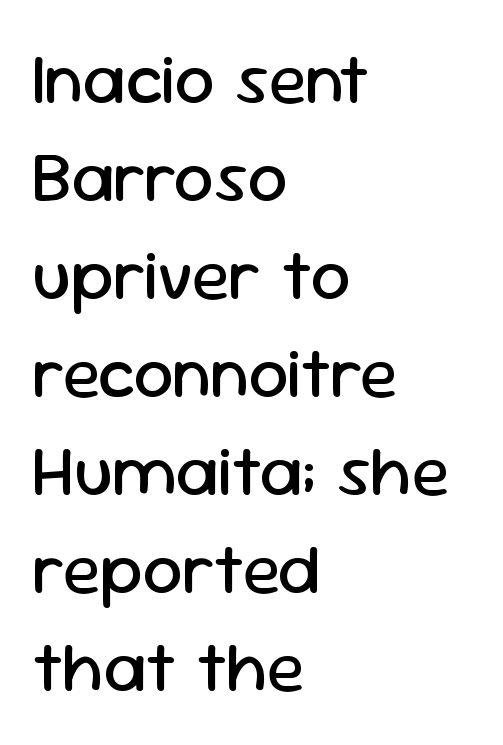
The words here are not underlined. Baseline-to-baseline distance is the conventional proportion of letter height. Posture: upright roman. Each line starts at the same left margin while the right side varies.
